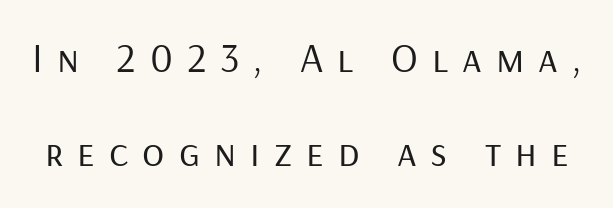
{"serif": "no", "italic": "no", "bold": "no", "weight": "regular", "width": "normal", "stroke_contrast": "low", "x_height": "medium", "monospaced": "no", "underline": "no", "line_spacing": "loose", "line_spacing_ratio": 2.29, "letter_spacing": "wide", "letter_spacing_em": 0.34, "glyph_px": 41}
